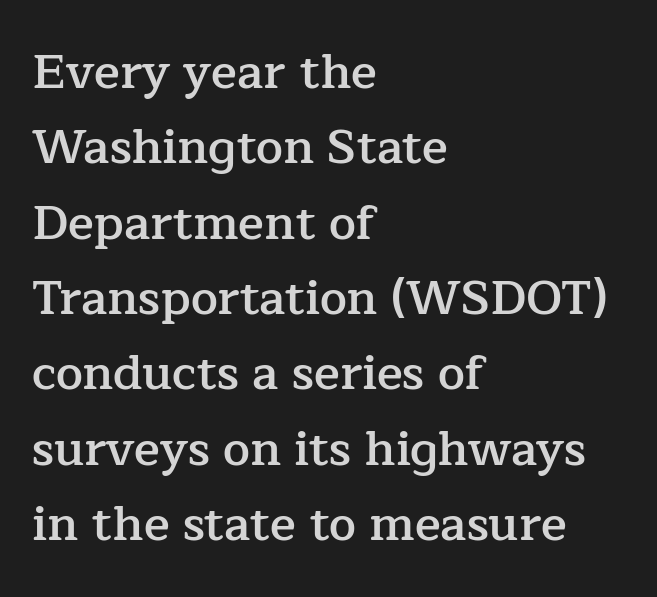
Q: Is the text bold? A: Semi-bold.
Q: Is the text italic (slanted)? A: No, it is upright.
Q: Is the typeface a serif or a sans-serif typeface? A: Serif.
Q: Is the text underlined? A: No.
Q: How is the paragraph aligned? A: Left-aligned.
Q: Is the spacing between letters normal or unusually wide? A: Normal.
Q: Is the spacing between lines tight, normal or loose? A: Normal.
Q: Width (condensed, normal, or wide)? A: Normal.
Q: Stroke contrast? A: Low.
Q: x-height? A: Medium.
Q: Monospaced? A: No.
